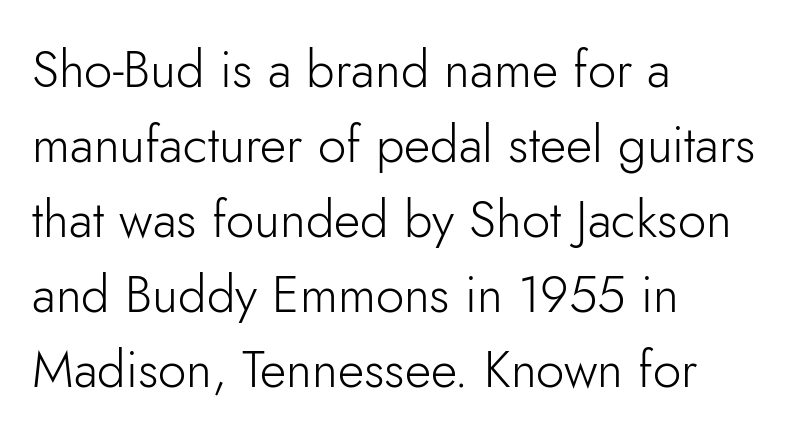
Rule under the text: the space is simply empty. The face used here is rendered with its standard letterfit. The letters advance in unequal steps, a hallmark of proportional type. The lettering stays uniformly vertical, giving the passage a roman look.
